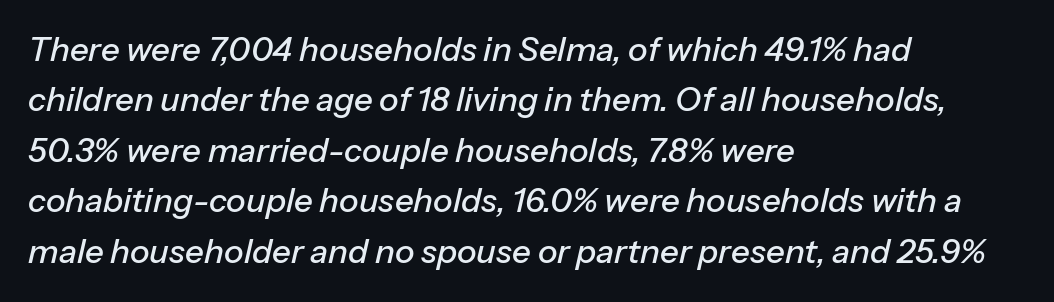
Q: Is the text italic (slanted)? A: Yes, it leans right by about 13 degrees.
Q: Is the text underlined? A: No.
Q: How is the paragraph aligned? A: Left-aligned.
Q: Is the spacing between letters normal or unusually wide? A: Normal.
Q: Is the spacing between lines tight, normal or loose? A: Normal.
Q: Width (condensed, normal, or wide)? A: Normal.
Q: Stroke contrast? A: Low.
Q: x-height? A: Medium.
Q: Monospaced? A: No.
